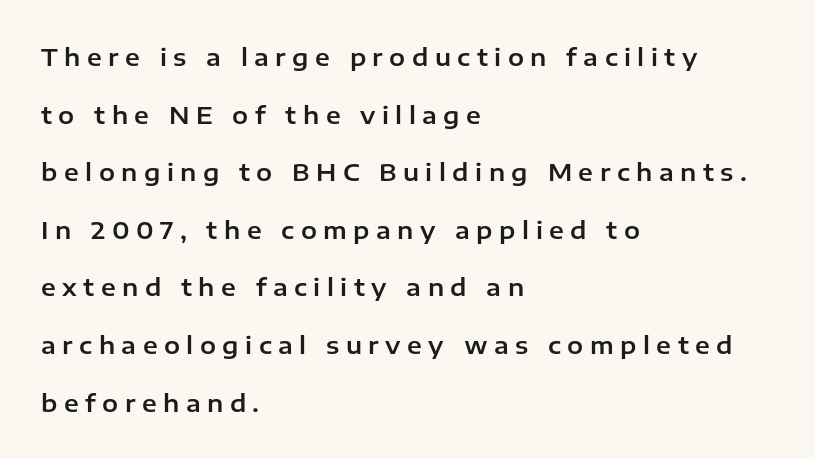
Q: Is the text italic (slanted)? A: No, it is upright.
Q: Is the text underlined? A: No.
Q: How is the paragraph aligned? A: Left-aligned.
Q: Is the spacing between letters normal or unusually wide? A: Unusually wide.
Q: Is the spacing between lines tight, normal or loose? A: Loose.
